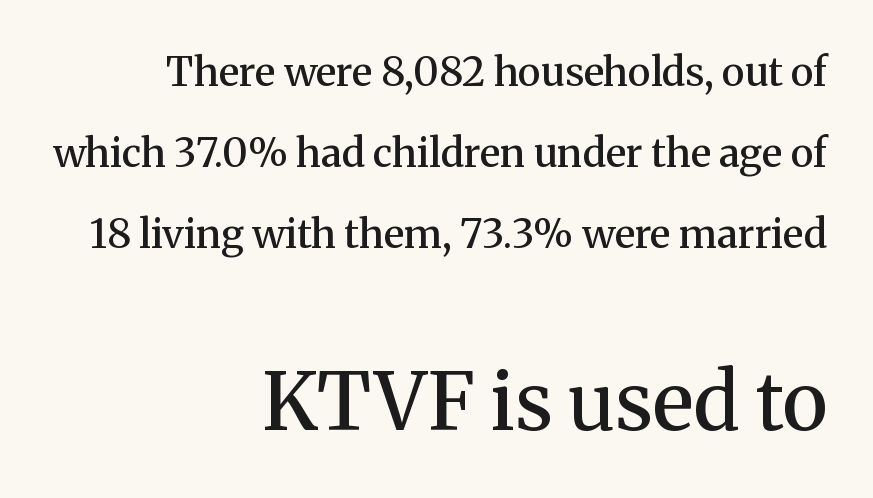
It's the straight-up-and-down kind of type. The horizontal fit of the characters is conventional and even. Descenders hang freely into open space. Set as a demibold, roughly 600 on the weight scale. The rendering uses natural spacing where letterforms have individual widths. Caption: multi-line text, flush right, ragged left.
